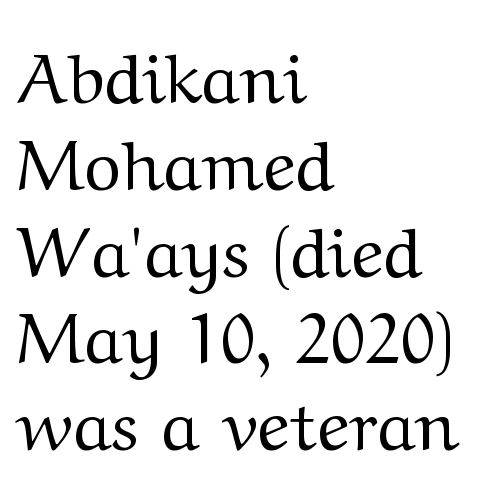
The passage is arranged the way most books set body copy — flush left. Characters follow at the spacing the type designer built in. Weight: not bold — regular or lighter. The letters stand straight up with perfectly vertical stems. A typesetter would call this proportional, since set widths differ per character. Lines of text with bare space underneath.
